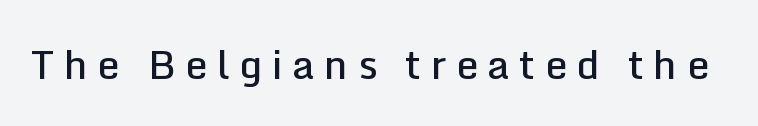
The image shows 40 px semibold sans-serif type, upright; set unusually wide letter spacing (+0.23 em), not underlined; low stroke contrast and a medium x-height.
